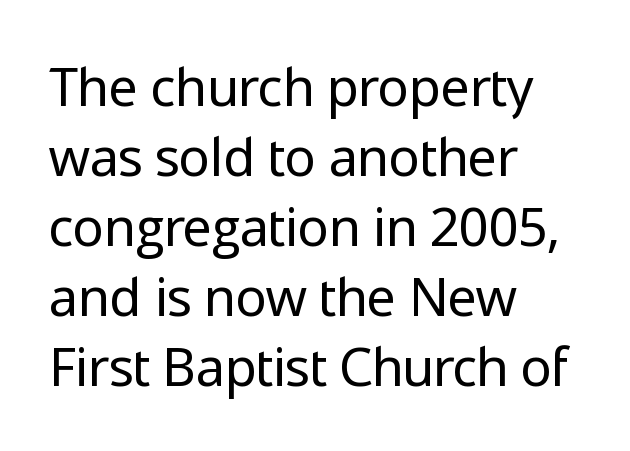
You could not count columns in this text — the font is proportionally spaced. These glyphs show unthickened strokes, regular width or finer. The lines are quadded left. A roman cut, with each character standing at attention. Unmarked baselines from the first word to the last. Caption: standard tracking, unaltered.
